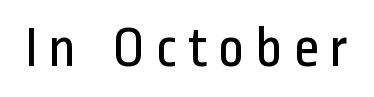
{"serif": "no", "italic": "no", "bold": "no", "weight": "regular", "width": "condensed", "stroke_contrast": "low", "x_height": "medium", "monospaced": "no", "underline": "no", "glyph_px": 58}
